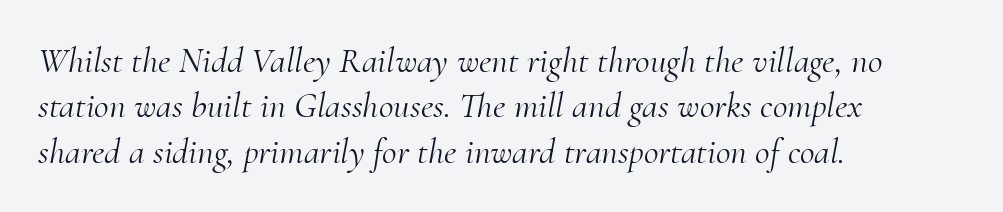
Q: Is the text bold? A: No.
Q: Is the text italic (slanted)? A: Yes, it leans right by about 10 degrees.
Q: Is the typeface a serif or a sans-serif typeface? A: Serif.
Q: Is the text underlined? A: No.
Q: How is the paragraph aligned? A: Left-aligned.
Q: Is the spacing between letters normal or unusually wide? A: Normal.
Q: Is the spacing between lines tight, normal or loose? A: Normal.
Q: Width (condensed, normal, or wide)? A: Normal.
Q: Stroke contrast? A: Medium.
Q: x-height? A: Small.
Q: Monospaced? A: No.
